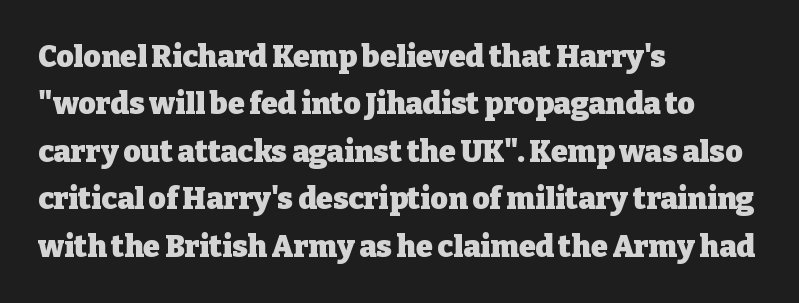
{"serif": "yes", "italic": "no", "bold": "yes", "weight": "heavy", "width": "normal", "stroke_contrast": "low", "x_height": "medium", "monospaced": "no", "underline": "no", "align": "left", "line_spacing": "normal", "line_spacing_ratio": 1.58, "letter_spacing": "normal", "letter_spacing_em": 0.0, "glyph_px": 30}
